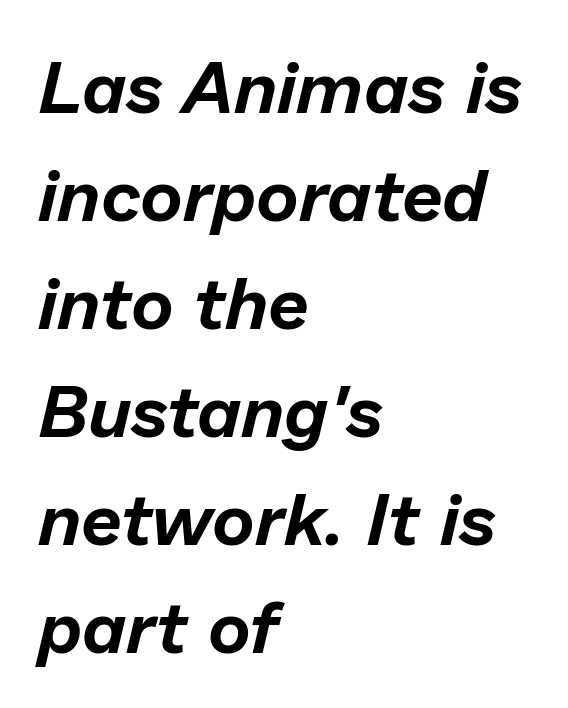
{"italic": "yes", "lean": "right", "slant_degrees": 13, "width": "normal", "stroke_contrast": "low", "x_height": "medium", "monospaced": "no", "underline": "no", "align": "left", "line_spacing": "normal", "line_spacing_ratio": 1.48, "letter_spacing": "normal", "letter_spacing_em": 0.0, "glyph_px": 73}
